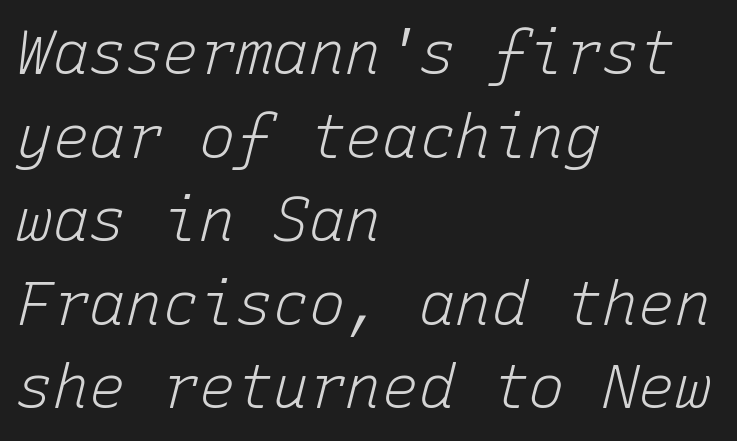
The image shows 61 px light type, italic (leaning right), monospaced; set left-aligned, normal line spacing (1.37x), normal letter spacing, not underlined; low stroke contrast and a medium x-height.
